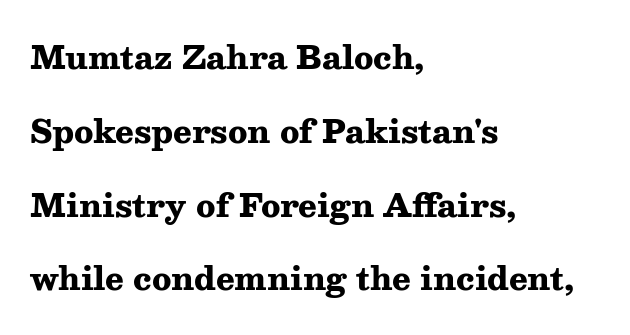
Serifs: yes, visible at the terminals of the letterforms. When letters stand straight like this, we call the style roman or upright. Pretty heavy lettering here — definitely bold. Each new line begins a long way beneath the previous one.
